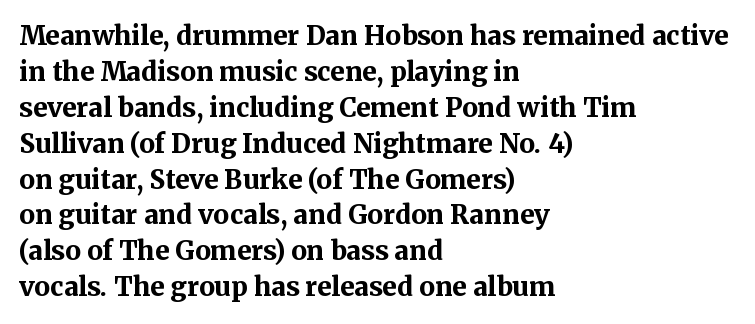
Q: Is the text bold? A: Yes.
Q: Is the text italic (slanted)? A: No, it is upright.
Q: Is the text underlined? A: No.
Q: How is the paragraph aligned? A: Left-aligned.
Q: Is the spacing between letters normal or unusually wide? A: Normal.
Q: Is the spacing between lines tight, normal or loose? A: Normal.
